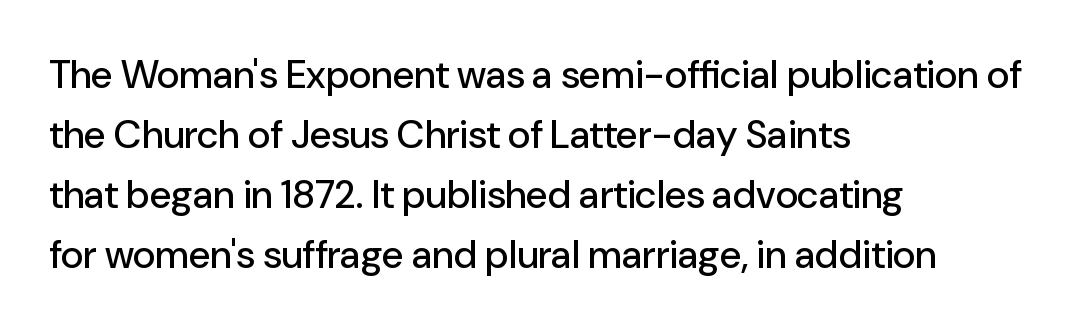
One-word summary of the alignment: left. It's the straight-up-and-down kind of type. Caption: standard tracking, unaltered. Each letter keeps its own natural width here, so spacing adapts to shape.
